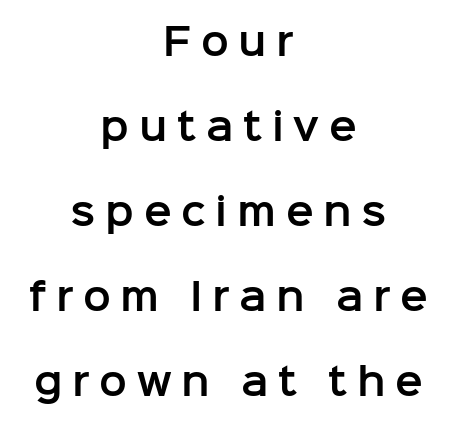
The image shows 37 px sans-serif type, upright; set centered, loose line spacing (2.3x), unusually wide letter spacing (+0.26 em), not underlined; low stroke contrast and a medium x-height.
